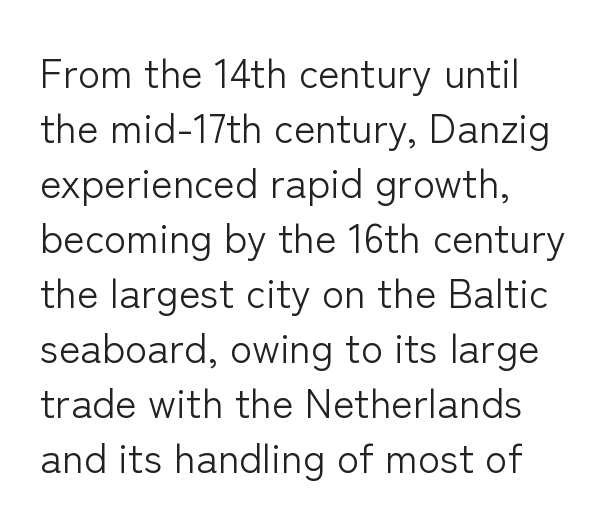
The image shows 41 px light sans-serif type, upright; set left-aligned, normal line spacing (1.34x), normal letter spacing, not underlined; low stroke contrast and a medium x-height.
